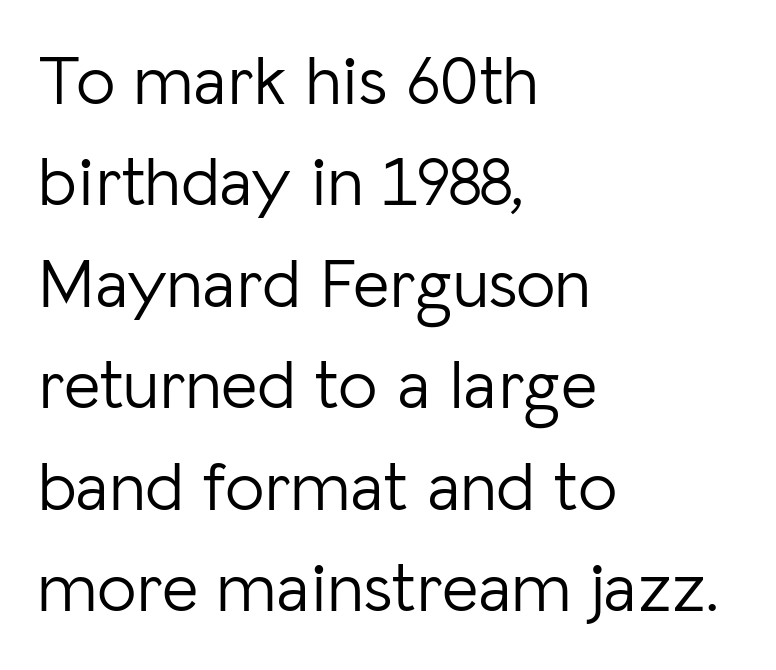
The image shows 70 px light sans-serif type, upright; set left-aligned, normal line spacing (1.45x), normal letter spacing, not underlined; low stroke contrast and a medium x-height.
